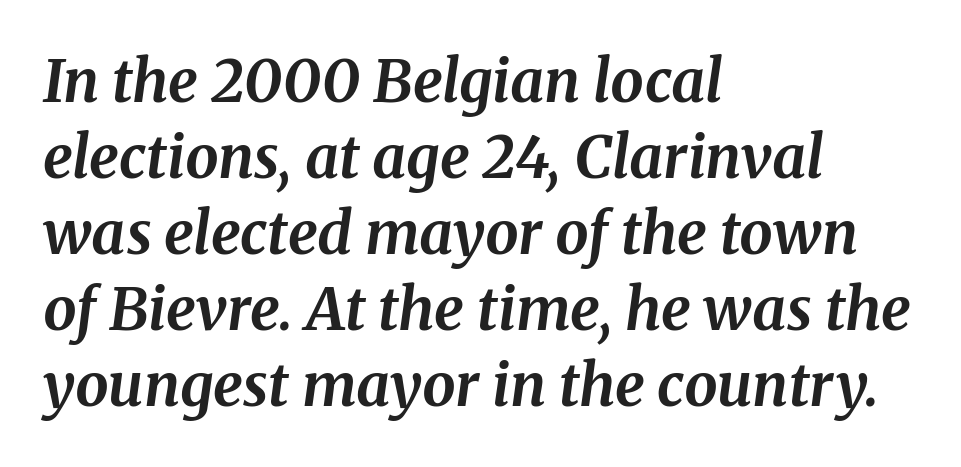
{"serif": "yes", "italic": "yes", "lean": "right", "slant_degrees": 8, "bold": "yes", "weight": "bold", "width": "normal", "stroke_contrast": "medium", "x_height": "medium", "monospaced": "no", "underline": "no", "align": "left", "line_spacing": "normal", "line_spacing_ratio": 1.29, "letter_spacing": "normal", "letter_spacing_em": 0.0, "glyph_px": 59}
